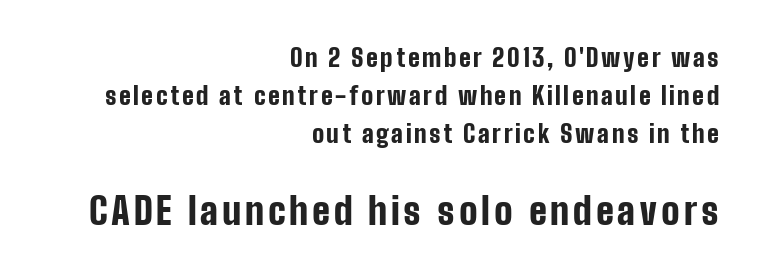
Q: Is the text bold? A: Yes.
Q: Is the text italic (slanted)? A: No, it is upright.
Q: Is the typeface a serif or a sans-serif typeface? A: Sans-serif.
Q: Is the text underlined? A: No.
Q: How is the paragraph aligned? A: Right-aligned.
Q: Is the spacing between lines tight, normal or loose? A: Normal.
Q: Which block of text is set in a larger size, the first (top) or the second (bottom)? A: The second (bottom) one.
Q: Width (condensed, normal, or wide)? A: Condensed.
Q: Stroke contrast? A: Low.
Q: x-height? A: Medium.
Q: Monospaced? A: No.
